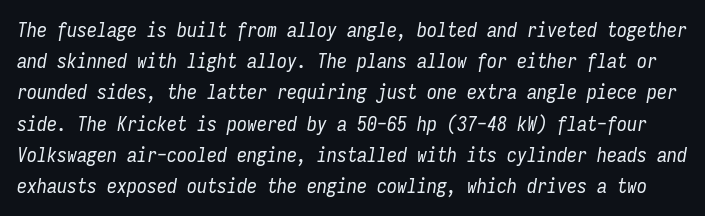
{"italic": "yes", "lean": "right", "slant_degrees": 9, "bold": "no", "underline": "no", "line_spacing": "normal", "line_spacing_ratio": 1.56, "letter_spacing": "normal", "letter_spacing_em": 0.0, "glyph_px": 20}
